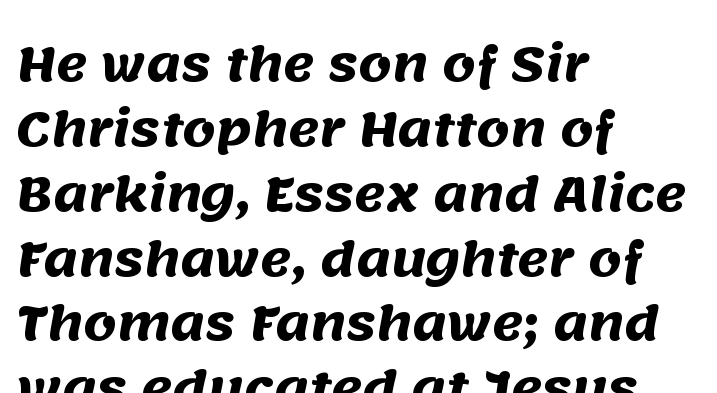
These words are printed bold, with thick strokes throughout. Underlining? Definitely not there. Notice how the passage keeps a crisp vertical edge on the left only. Looks like regular typesetting: each glyph gets only the width it needs. A normal amount of white space separates one row of letters from the next. The face used here is rendered with its standard letterfit.
